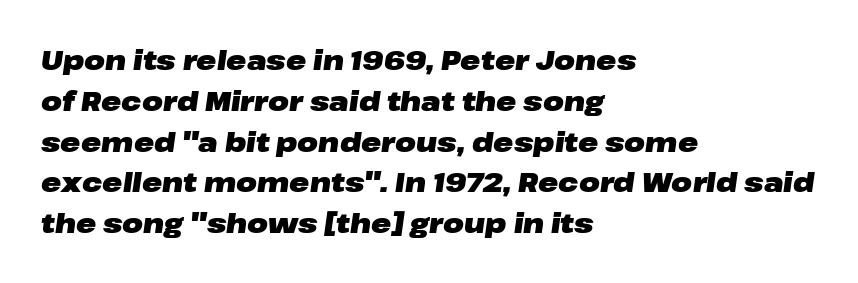
Q: Is the text bold? A: Yes.
Q: Is the text italic (slanted)? A: Yes, it leans right by about 8 degrees.
Q: Is the text underlined? A: No.
Q: How is the paragraph aligned? A: Left-aligned.
Q: Is the spacing between letters normal or unusually wide? A: Normal.
Q: Is the spacing between lines tight, normal or loose? A: Normal.
